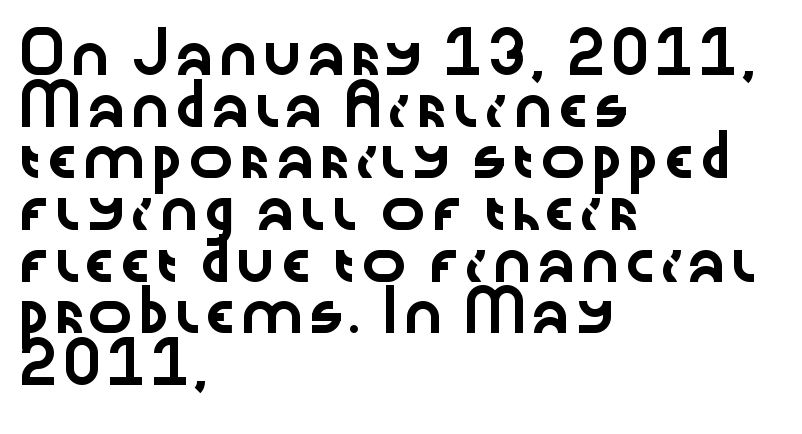
The image shows 38 px wide sans-serif type, upright; set left-aligned, normal line spacing (1.36x), normal letter spacing, not underlined; low stroke contrast and a medium x-height.
